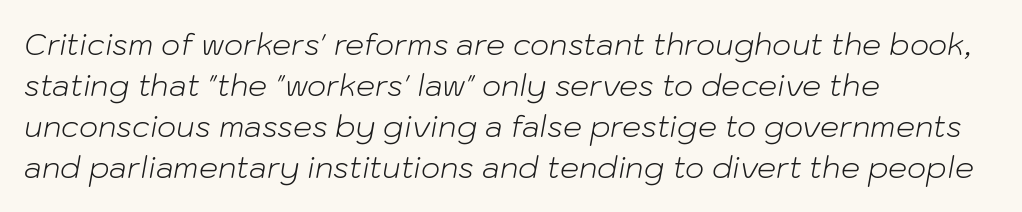
The image shows 30 px light type, italic (leaning right); set left-aligned, normal line spacing (1.37x), normal letter spacing, not underlined; low stroke contrast and a medium x-height.
